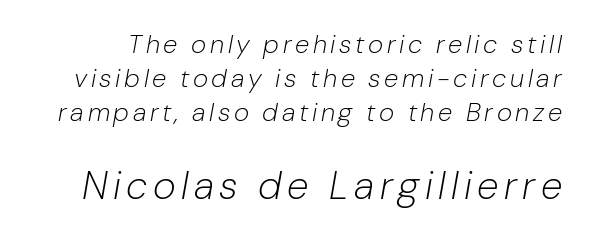
Q: Is the text bold? A: No.
Q: Is the text italic (slanted)? A: Yes, it leans right by about 10 degrees.
Q: Is the text underlined? A: No.
Q: Is the spacing between lines tight, normal or loose? A: Normal.
Q: Which block of text is set in a larger size, the first (top) or the second (bottom)? A: The second (bottom) one.
Q: Width (condensed, normal, or wide)? A: Normal.
Q: Stroke contrast? A: Low.
Q: x-height? A: Medium.
Q: Monospaced? A: No.
